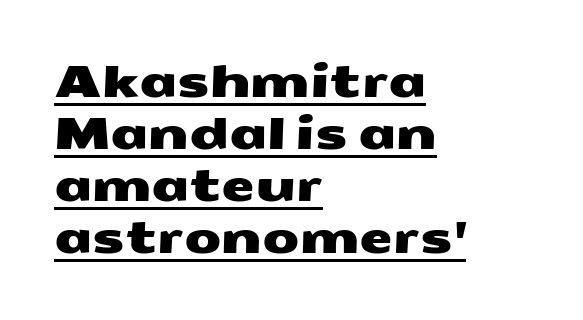
{"serif": "no", "width": "wide", "stroke_contrast": "medium", "x_height": "medium", "monospaced": "no", "underline": "yes", "align": "left", "line_spacing_ratio": 1.21, "letter_spacing": "normal", "letter_spacing_em": 0.0, "glyph_px": 43}
